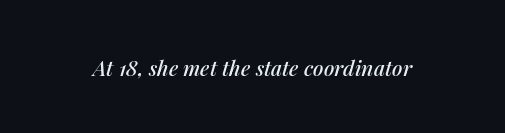
The letters are slanted; this is an italic face. The letterforms sit shoulder to shoulder at normal distance. A bare baseline throughout the passage.
